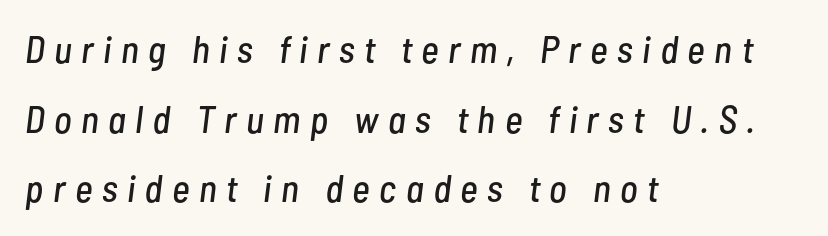
{"italic": "yes", "lean": "right", "slant_degrees": 7, "width": "condensed", "stroke_contrast": "low", "x_height": "medium", "monospaced": "no", "underline": "no", "align": "left", "line_spacing_ratio": 1.83, "letter_spacing": "wide", "letter_spacing_em": 0.25, "glyph_px": 38}
